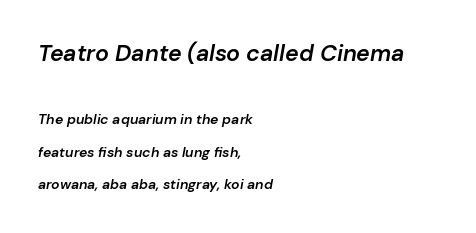
Q: Is the text bold? A: Semi-bold.
Q: Is the text italic (slanted)? A: Yes, it leans right by about 10 degrees.
Q: Is the text underlined? A: No.
Q: How is the paragraph aligned? A: Left-aligned.
Q: Is the spacing between letters normal or unusually wide? A: Normal.
Q: Is the spacing between lines tight, normal or loose? A: Loose.
Q: Which block of text is set in a larger size, the first (top) or the second (bottom)? A: The first (top) one.
